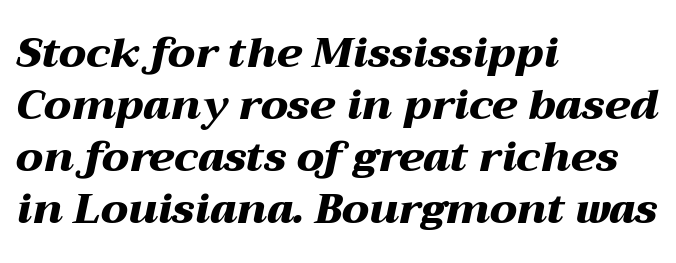
The image shows 42 px heavy, wide type, italic (leaning right); set left-aligned, line spacing 1.24x, normal letter spacing, not underlined; medium stroke contrast and a medium x-height.
